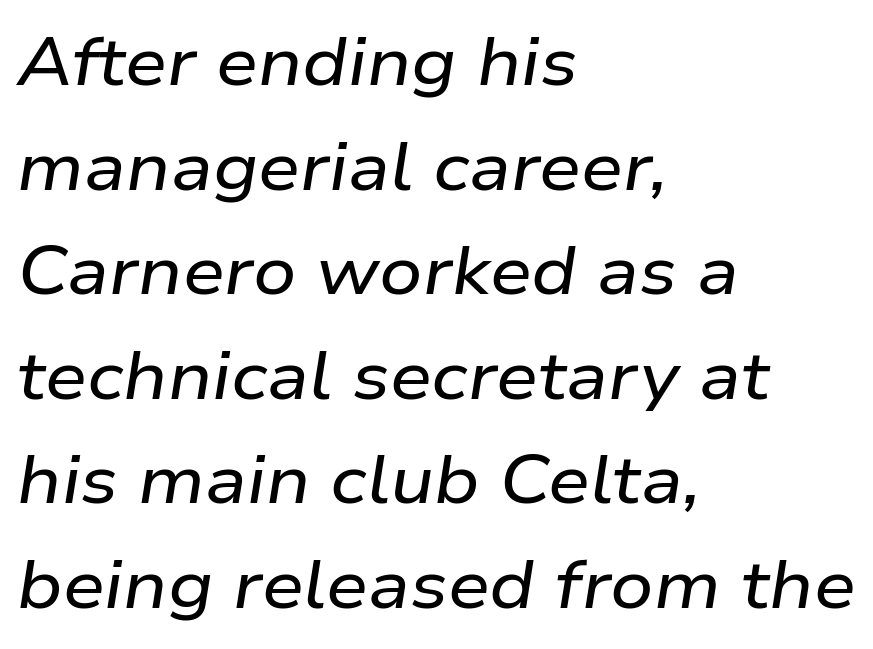
Q: Is the text italic (slanted)? A: Yes, it leans right by about 9 degrees.
Q: Is the text underlined? A: No.
Q: How is the paragraph aligned? A: Left-aligned.
Q: Is the spacing between letters normal or unusually wide? A: Normal.
Q: Is the spacing between lines tight, normal or loose? A: Normal.
Q: Width (condensed, normal, or wide)? A: Wide.
Q: Stroke contrast? A: Low.
Q: x-height? A: Medium.
Q: Monospaced? A: No.
